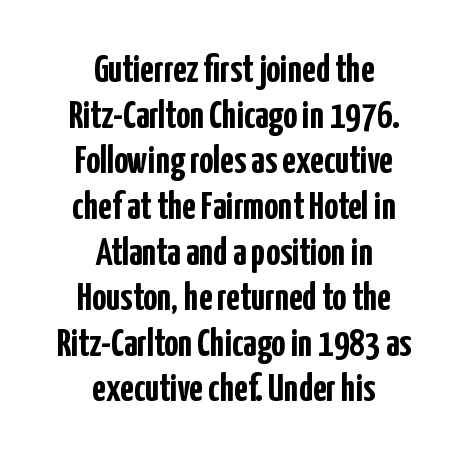
Q: Is the text bold? A: Yes.
Q: Is the text italic (slanted)? A: No, it is upright.
Q: Is the typeface a serif or a sans-serif typeface? A: Sans-serif.
Q: Is the text underlined? A: No.
Q: How is the paragraph aligned? A: Centered.
Q: Is the spacing between letters normal or unusually wide? A: Normal.
Q: Width (condensed, normal, or wide)? A: Condensed.
Q: Stroke contrast? A: Low.
Q: x-height? A: Medium.
Q: Monospaced? A: No.
